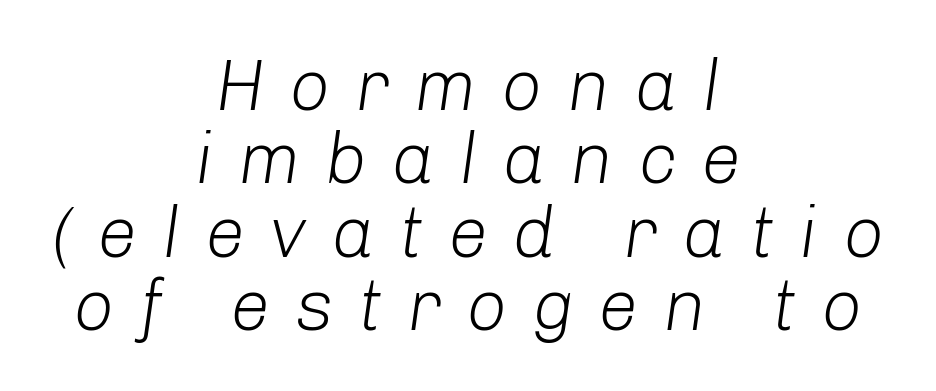
The block of text is dense from top to bottom, with scant space between rows. Caption: face not bold, strokes unweighted. Horizontal alignment here is central, giving a formal, balanced look. These lines are rendered in a variable-pitch font. Just letters on the line, the space beneath them empty. The font's italic variant was chosen for this text.
